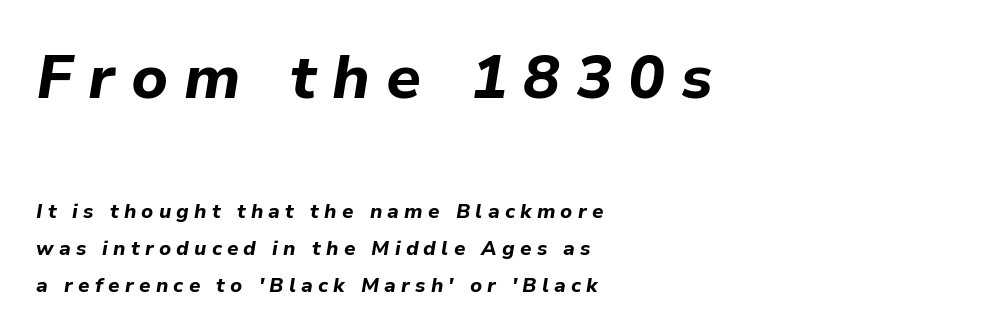
{"italic": "yes", "lean": "right", "slant_degrees": 9, "bold": "yes", "weight": "bold", "width": "normal", "stroke_contrast": "low", "x_height": "medium", "monospaced": "no", "underline": "no", "align": "left", "line_spacing_ratio": 1.84, "letter_spacing": "wide", "letter_spacing_em": 0.26, "larger_block": "first", "size_ratio": 3.05, "glyph_px": 61}
